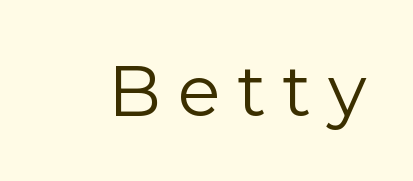
Note: no serifs on the glyphs. The passage shown is not bold in any degree. This sample has the flowing, uneven cadence of proportional lettering. The passage shown is not underscored anywhere.
